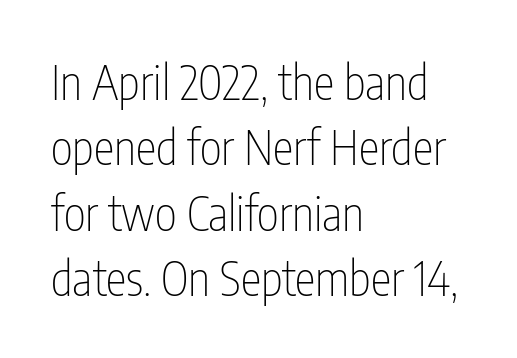
{"serif": "no", "italic": "no", "bold": "no", "weight": "thin", "width": "condensed", "stroke_contrast": "low", "x_height": "medium", "monospaced": "no", "underline": "no", "align": "left", "line_spacing": "normal", "line_spacing_ratio": 1.39, "letter_spacing": "normal", "letter_spacing_em": 0.0, "glyph_px": 47}
